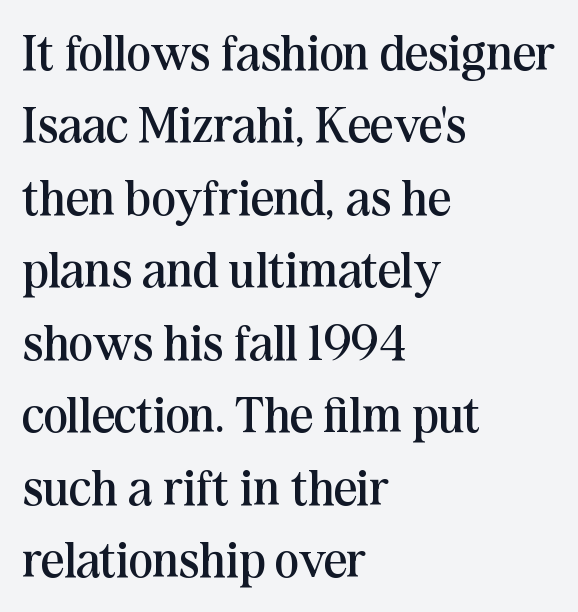
Q: Is the text bold? A: No.
Q: Is the text italic (slanted)? A: No, it is upright.
Q: Is the typeface a serif or a sans-serif typeface? A: Serif.
Q: Is the text underlined? A: No.
Q: How is the paragraph aligned? A: Left-aligned.
Q: Is the spacing between letters normal or unusually wide? A: Normal.
Q: Is the spacing between lines tight, normal or loose? A: Normal.
Q: Width (condensed, normal, or wide)? A: Normal.
Q: Stroke contrast? A: Medium.
Q: x-height? A: Medium.
Q: Monospaced? A: No.
